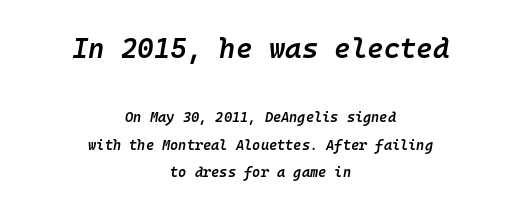
{"italic": "yes", "lean": "right", "slant_degrees": 10, "bold": "semi", "weight": "semibold", "width": "normal", "stroke_contrast": "low", "x_height": "medium", "monospaced": "yes", "underline": "no", "align": "center", "line_spacing": "loose", "line_spacing_ratio": 1.96, "letter_spacing": "normal", "letter_spacing_em": 0.0, "larger_block": "first", "size_ratio": 2.0, "glyph_px": 28}
